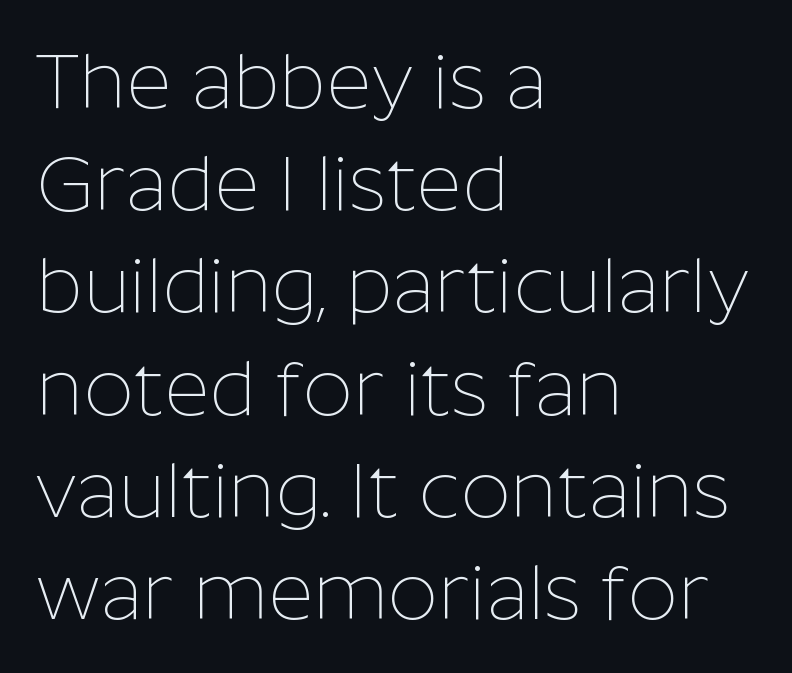
The image shows 78 px thin sans-serif type, upright; set left-aligned, normal line spacing (1.31x), normal letter spacing, not underlined; low stroke contrast and a medium x-height.
